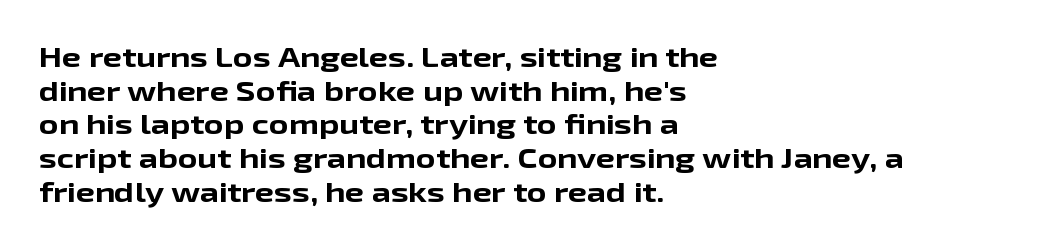
{"italic": "no", "bold": "yes", "underline": "no", "align": "left", "line_spacing": "normal", "line_spacing_ratio": 1.25, "letter_spacing": "normal", "letter_spacing_em": 0.0, "glyph_px": 27}
